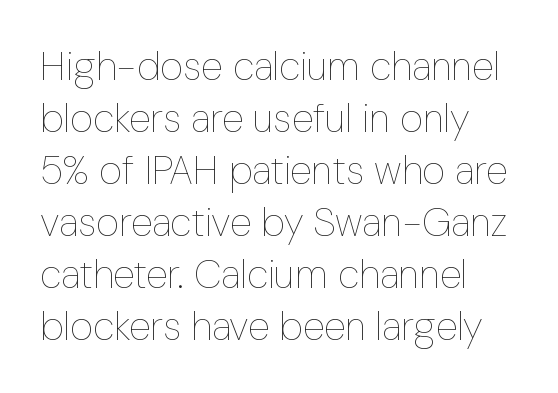
{"italic": "no", "bold": "no", "weight": "thin", "width": "condensed", "stroke_contrast": "low", "x_height": "medium", "monospaced": "no", "underline": "no", "align": "left", "line_spacing": "normal", "line_spacing_ratio": 1.3, "letter_spacing": "normal", "letter_spacing_em": 0.0, "glyph_px": 40}
